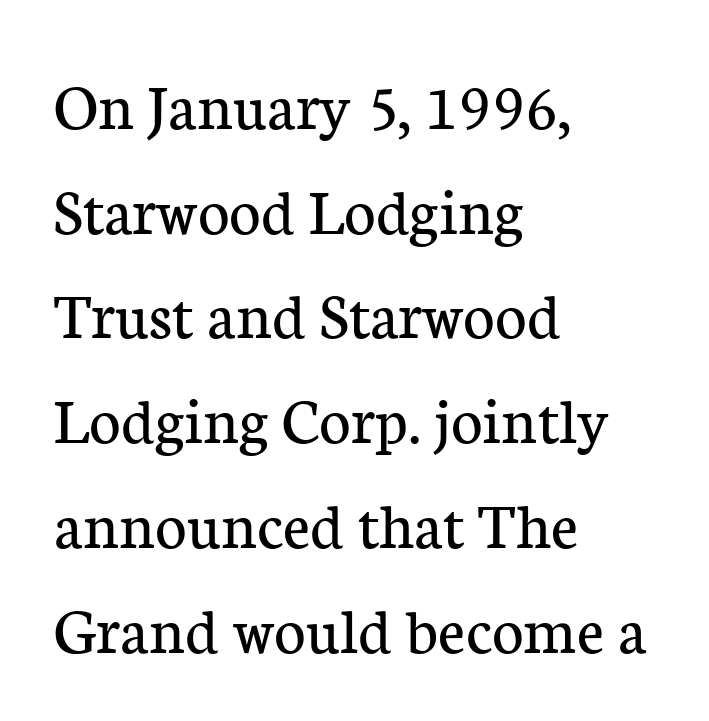
{"serif": "yes", "italic": "no", "bold": "no", "weight": "regular", "width": "normal", "stroke_contrast": "low", "x_height": "medium", "monospaced": "no", "underline": "no", "align": "left", "line_spacing": "normal", "line_spacing_ratio": 1.54, "letter_spacing": "normal", "letter_spacing_em": 0.0, "glyph_px": 68}
